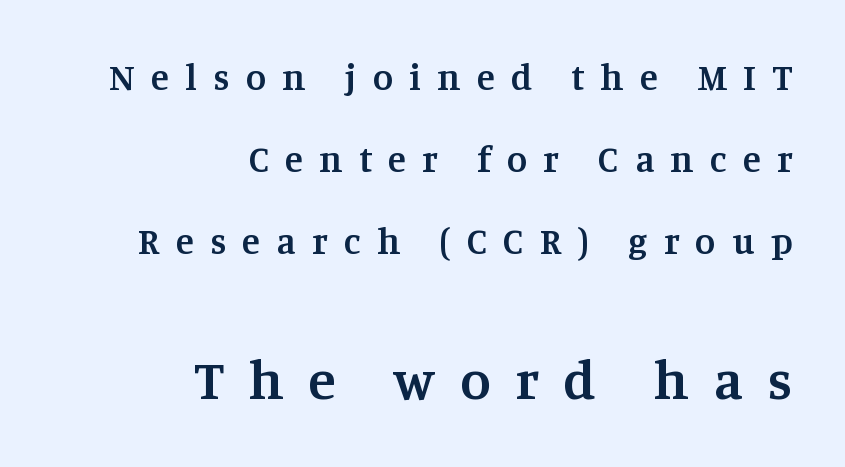
The image shows 56 px semibold serif type, upright; set right-aligned, loose line spacing (2.22x), unusually wide letter spacing (+0.44 em), not underlined; the second (bottom) block is 1.51x larger; medium stroke contrast and a large x-height.
